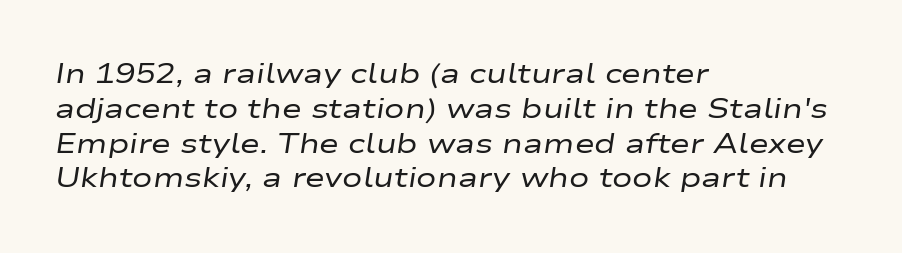
{"italic": "yes", "lean": "right", "slant_degrees": 9, "bold": "no", "underline": "no", "align": "left", "line_spacing": "normal", "line_spacing_ratio": 1.29, "letter_spacing": "normal", "letter_spacing_em": 0.0, "glyph_px": 27}
